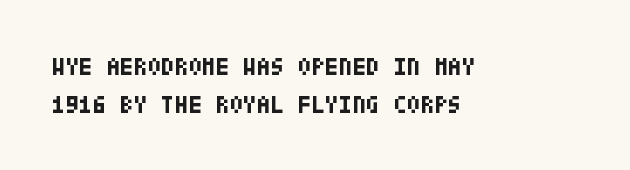
{"italic": "no", "bold": "yes", "underline": "no", "align": "left", "line_spacing": "normal", "line_spacing_ratio": 1.52, "letter_spacing": "normal", "letter_spacing_em": 0.0, "glyph_px": 25}
